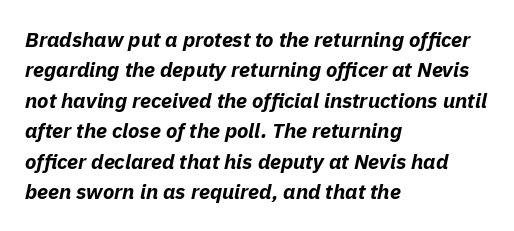
{"italic": "yes", "lean": "right", "slant_degrees": 11, "bold": "yes", "underline": "no", "align": "left", "line_spacing": "normal", "line_spacing_ratio": 1.45, "letter_spacing": "normal", "letter_spacing_em": 0.0, "glyph_px": 21}
